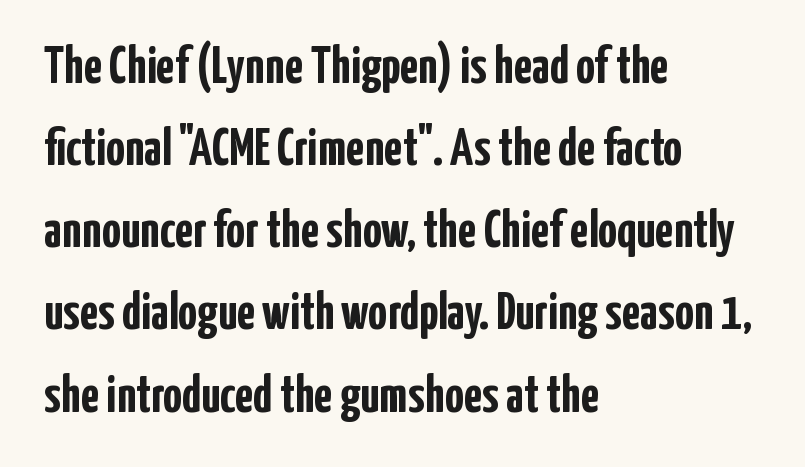
The image shows 53 px semibold, condensed sans-serif type, upright; set left-aligned, normal line spacing (1.55x), normal letter spacing, not underlined; low stroke contrast and a medium x-height.
